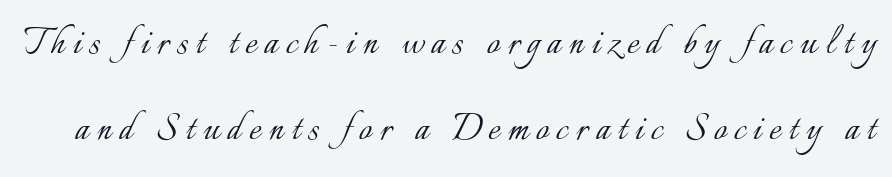
The image shows 45 px light type; set loose line spacing (1.91x), not underlined; low stroke contrast and a small x-height.
